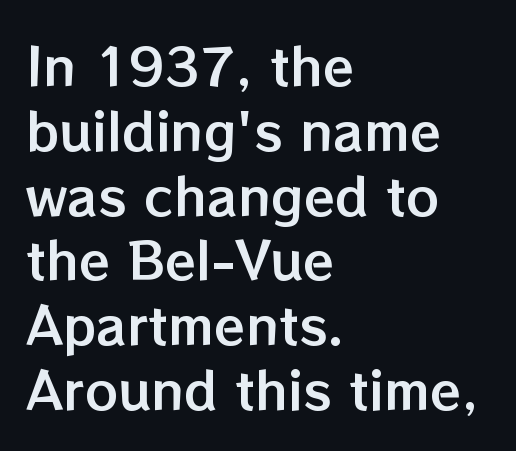
{"italic": "no", "width": "normal", "stroke_contrast": "low", "x_height": "medium", "monospaced": "no", "underline": "no", "align": "left", "line_spacing": "normal", "line_spacing_ratio": 1.27, "letter_spacing": "normal", "letter_spacing_em": 0.0, "glyph_px": 51}
